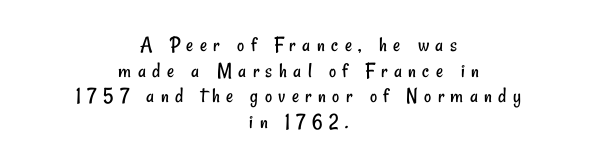
{"bold": "no", "underline": "no", "align": "center", "line_spacing_ratio": 1.17, "letter_spacing": "wide", "letter_spacing_em": 0.29, "glyph_px": 22}
